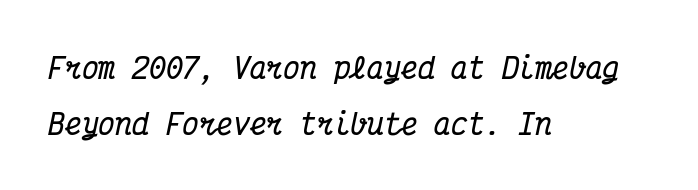
{"serif": "yes", "italic": "yes", "lean": "right", "slant_degrees": 12, "bold": "yes", "weight": "bold", "width": "condensed", "stroke_contrast": "medium", "x_height": "medium", "monospaced": "yes", "underline": "no", "align": "left", "line_spacing": "loose", "line_spacing_ratio": 1.99, "letter_spacing": "normal", "letter_spacing_em": 0.0, "glyph_px": 28}
